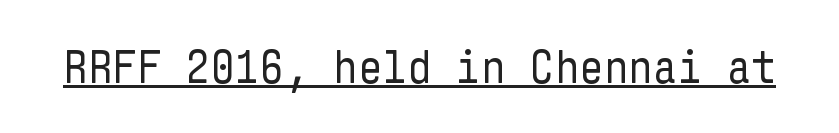
Stroke mass is kept to a normal reading level or below. The specimen includes a rule beneath the text block's lines. Is there any slant? The stems are plumb. The glyphs in this specimen are sans serif.
